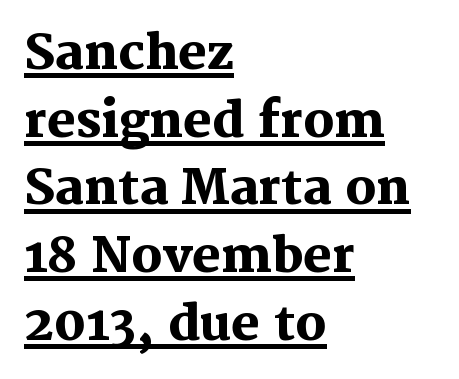
The image shows 48 px heavy serif type, upright; set left-aligned, normal line spacing (1.41x), normal letter spacing, underlined; medium stroke contrast and a medium x-height.
